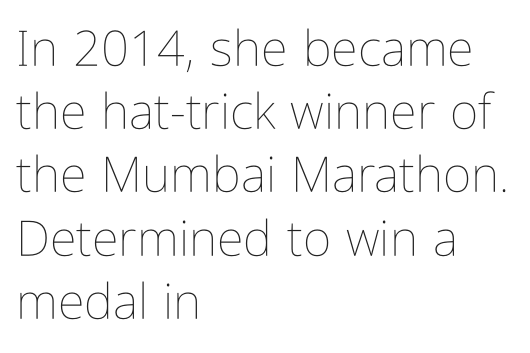
{"italic": "no", "bold": "no", "weight": "thin", "width": "condensed", "stroke_contrast": "low", "x_height": "medium", "monospaced": "no", "underline": "no", "align": "left", "line_spacing": "normal", "line_spacing_ratio": 1.29, "letter_spacing": "normal", "letter_spacing_em": 0.0, "glyph_px": 49}
